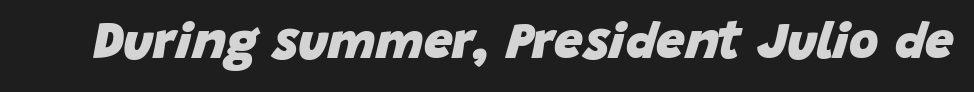
The passage shown has conventional tracking throughout. The glyphs look as if they've been sheared to an angle. Do the characters align in a grid? No, the font is proportional. Just letters on the line, the space beneath them empty. A full-strength bold gives these letters their thick strokes.
